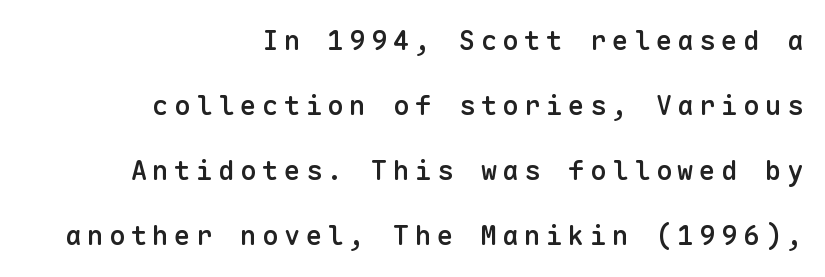
Q: Is the text bold? A: Semi-bold.
Q: Is the text italic (slanted)? A: No, it is upright.
Q: Is the text underlined? A: No.
Q: How is the paragraph aligned? A: Right-aligned.
Q: Is the spacing between letters normal or unusually wide? A: Unusually wide.
Q: Is the spacing between lines tight, normal or loose? A: Loose.
